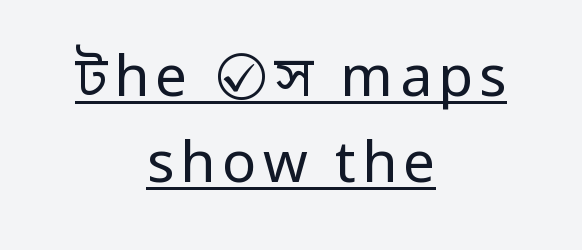
The lettering is marked with a stroke running underneath it. These lines were composed using upright roman letters. Is this a heavy cut? Hardly; it is regular or lighter. Vertically, the passage feels balanced, rows spaced as you'd expect. The characters display no serif detailing; their extremities are plain.
